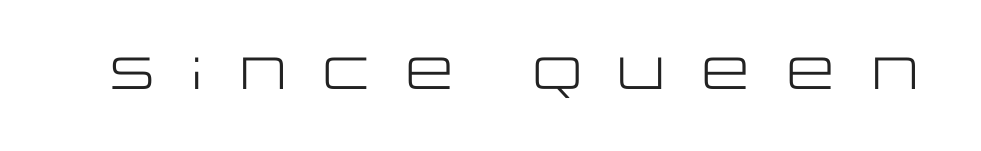
Q: Is the text bold? A: No.
Q: Is the text italic (slanted)? A: No, it is upright.
Q: Is the typeface a serif or a sans-serif typeface? A: Sans-serif.
Q: Is the text underlined? A: No.
Q: Is the spacing between letters normal or unusually wide? A: Unusually wide.
Q: Width (condensed, normal, or wide)? A: Wide.
Q: Stroke contrast? A: Low.
Q: x-height? A: Large.
Q: Monospaced? A: No.
